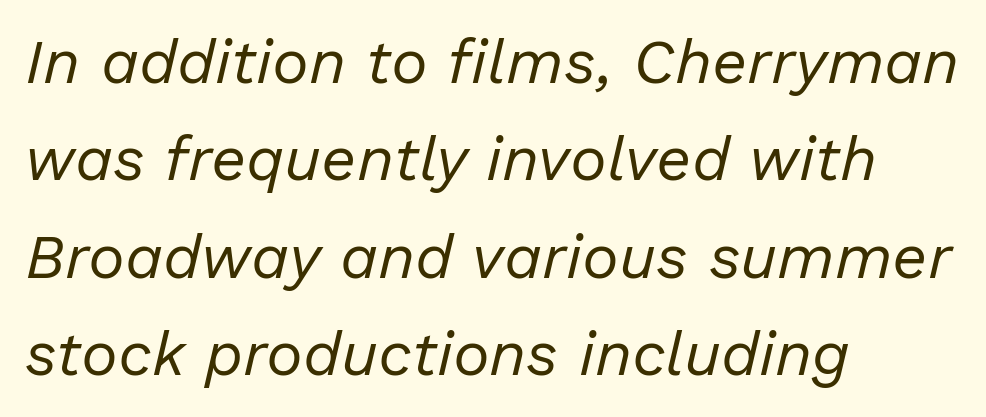
The image shows 62 px regular-weight type, italic (leaning right); set left-aligned, normal line spacing (1.57x), normal letter spacing, not underlined; low stroke contrast and a medium x-height.
